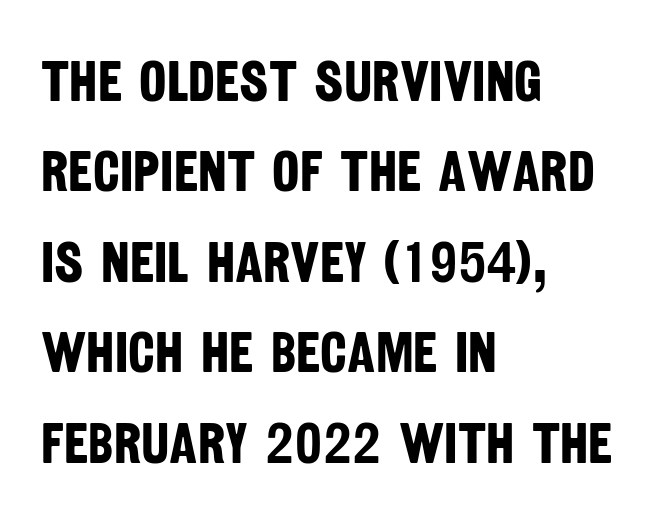
Q: Is the text bold? A: Yes.
Q: Is the typeface a serif or a sans-serif typeface? A: Sans-serif.
Q: Is the text underlined? A: No.
Q: How is the paragraph aligned? A: Left-aligned.
Q: Is the spacing between letters normal or unusually wide? A: Normal.
Q: Is the spacing between lines tight, normal or loose? A: Normal.
Q: Width (condensed, normal, or wide)? A: Condensed.
Q: Stroke contrast? A: Low.
Q: x-height? A: Large.
Q: Monospaced? A: No.
